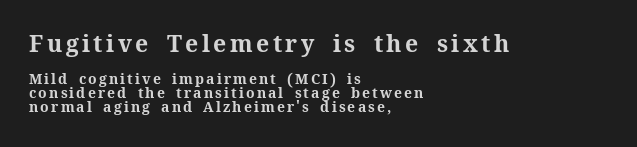
Q: Is the text bold? A: Yes.
Q: Is the text italic (slanted)? A: No, it is upright.
Q: Is the text underlined? A: No.
Q: How is the paragraph aligned? A: Left-aligned.
Q: Is the spacing between lines tight, normal or loose? A: Tight.
Q: Which block of text is set in a larger size, the first (top) or the second (bottom)? A: The first (top) one.
